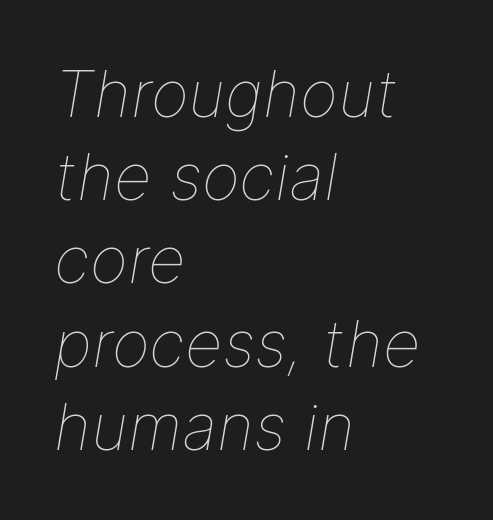
The image shows 65 px thin type, italic (leaning right); set left-aligned, normal line spacing (1.28x), normal letter spacing, not underlined; low stroke contrast and a medium x-height.
